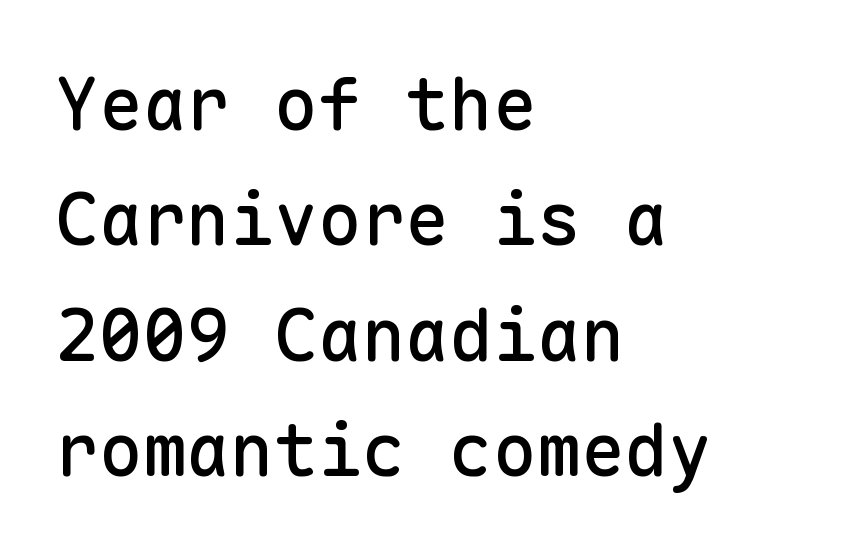
Q: Is the text italic (slanted)? A: No, it is upright.
Q: Is the typeface a serif or a sans-serif typeface? A: Sans-serif.
Q: Is the text underlined? A: No.
Q: How is the paragraph aligned? A: Left-aligned.
Q: Is the spacing between letters normal or unusually wide? A: Normal.
Q: Is the spacing between lines tight, normal or loose? A: Normal.
Q: Width (condensed, normal, or wide)? A: Normal.
Q: Stroke contrast? A: Low.
Q: x-height? A: Medium.
Q: Monospaced? A: Yes.
